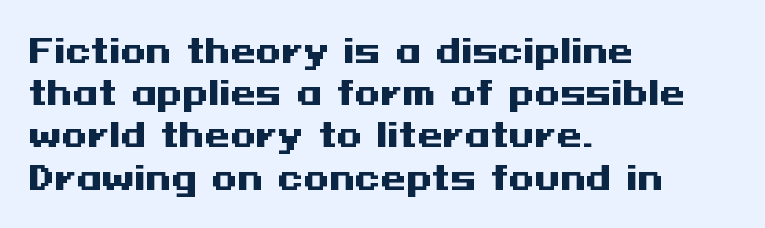
Q: Is the text bold? A: Yes.
Q: Is the text italic (slanted)? A: No, it is upright.
Q: Is the typeface a serif or a sans-serif typeface? A: Sans-serif.
Q: Is the text underlined? A: No.
Q: How is the paragraph aligned? A: Left-aligned.
Q: Is the spacing between letters normal or unusually wide? A: Normal.
Q: Is the spacing between lines tight, normal or loose? A: Normal.
Q: Width (condensed, normal, or wide)? A: Wide.
Q: Stroke contrast? A: Medium.
Q: x-height? A: Medium.
